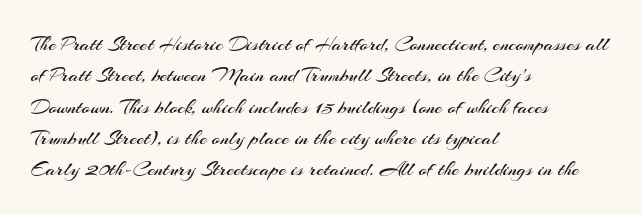
Q: Is the text bold? A: No.
Q: Is the text italic (slanted)? A: Yes.
Q: Is the text underlined? A: No.
Q: How is the paragraph aligned? A: Left-aligned.
Q: Is the spacing between letters normal or unusually wide? A: Normal.
Q: Is the spacing between lines tight, normal or loose? A: Normal.
